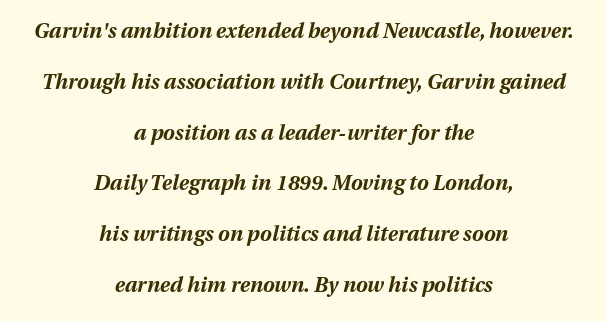
Q: Is the text bold? A: Yes.
Q: Is the text italic (slanted)? A: Yes, it leans right by about 13 degrees.
Q: Is the text underlined? A: No.
Q: How is the paragraph aligned? A: Centered.
Q: Is the spacing between letters normal or unusually wide? A: Normal.
Q: Is the spacing between lines tight, normal or loose? A: Loose.
